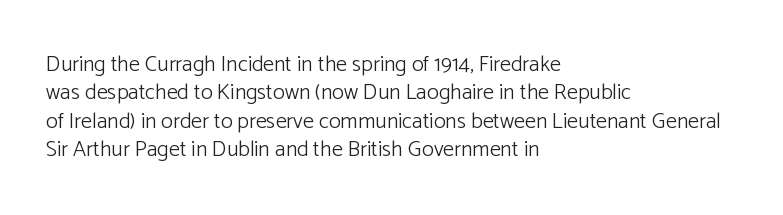
Rule under the text: the space is simply empty. Honestly, the letter spacing is just normal — you wouldn't notice it. The font's upright variant was chosen for this text. The strokes are not fattened; the text isn't bold. Layout note: lines flush left. The designer left line spacing at the default.
